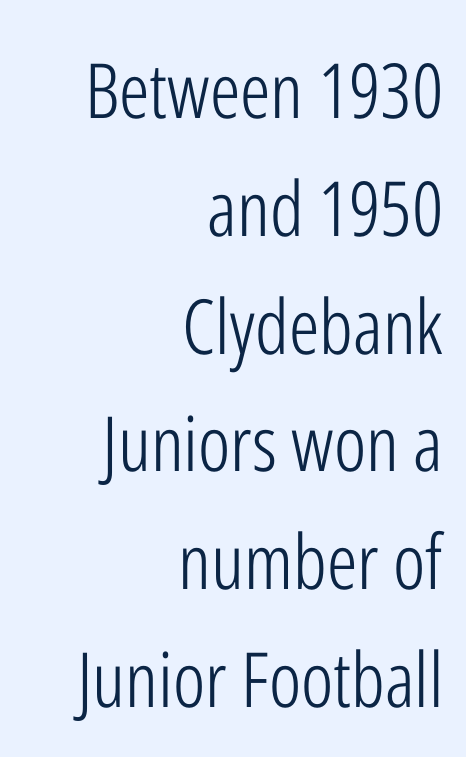
Q: Is the text bold? A: No.
Q: Is the text italic (slanted)? A: No, it is upright.
Q: Is the typeface a serif or a sans-serif typeface? A: Sans-serif.
Q: Is the text underlined? A: No.
Q: How is the paragraph aligned? A: Right-aligned.
Q: Is the spacing between letters normal or unusually wide? A: Normal.
Q: Is the spacing between lines tight, normal or loose? A: Normal.
Q: Width (condensed, normal, or wide)? A: Condensed.
Q: Stroke contrast? A: Low.
Q: x-height? A: Medium.
Q: Monospaced? A: No.
